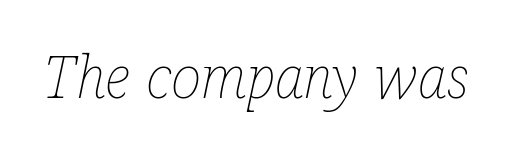
{"italic": "yes", "lean": "right", "slant_degrees": 12, "bold": "no", "weight": "thin", "width": "condensed", "stroke_contrast": "low", "x_height": "medium", "monospaced": "no", "underline": "no", "letter_spacing": "normal", "letter_spacing_em": 0.0, "glyph_px": 58}
